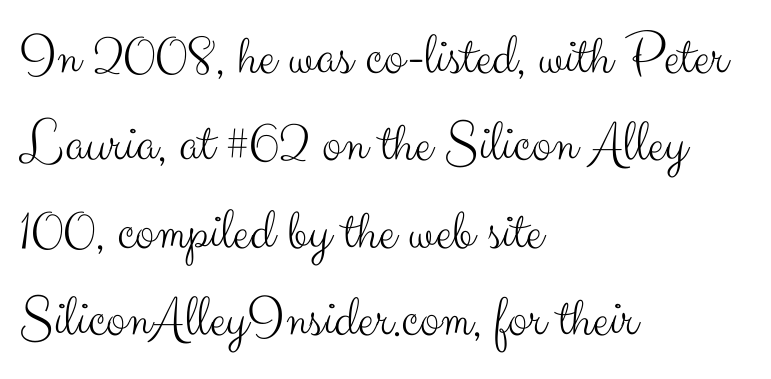
{"serif": "no", "bold": "no", "weight": "light", "width": "normal", "stroke_contrast": "medium", "x_height": "small", "monospaced": "no", "underline": "no", "align": "left", "line_spacing": "normal", "line_spacing_ratio": 1.48, "letter_spacing": "normal", "letter_spacing_em": 0.0, "glyph_px": 59}
